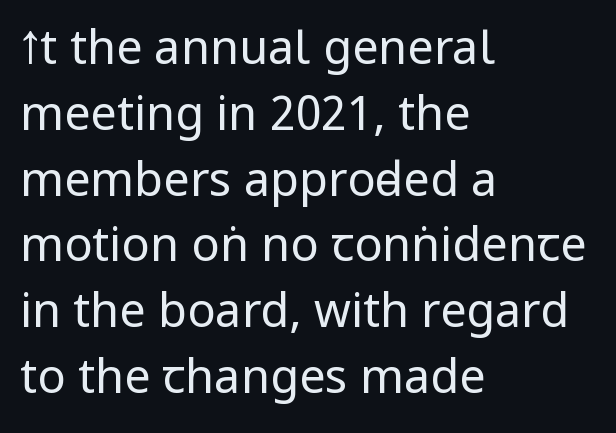
{"serif": "no", "italic": "no", "bold": "no", "weight": "regular", "width": "condensed", "stroke_contrast": "low", "underline": "no", "align": "left", "line_spacing": "normal", "line_spacing_ratio": 1.4, "letter_spacing": "normal", "letter_spacing_em": 0.0, "glyph_px": 47}
